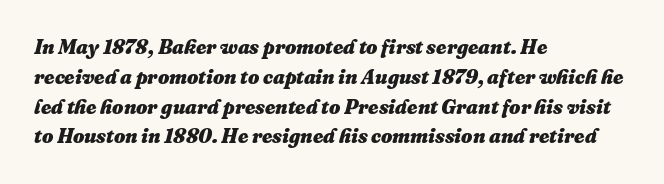
Caption: standard tracking, unaltered. I'd describe the lettering as bold — thick and assertive. The block of text has a typical density, with ordinary space between rows. Is the type slanted? Yes — the strokes lean at a clear angle. The ragged edge is on the right, which tells us the setting is flush left. Clear beneath every line of the passage.
